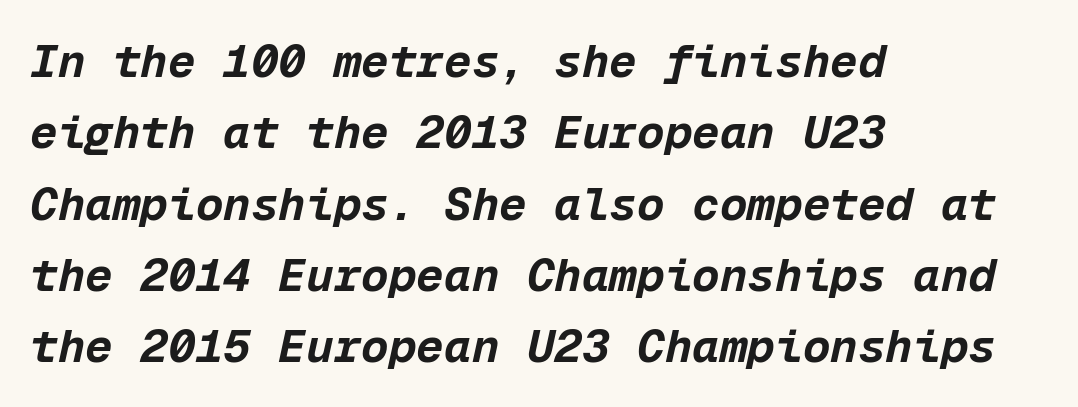
Words appear dense and cohesive because spacing is normal. These lines stack with their left ends in a neat column. Bold? Absolutely — the strokes are thick and heavy. Each letter, wide or thin by design, is forced into the same width here. Slanted lettering throughout.
